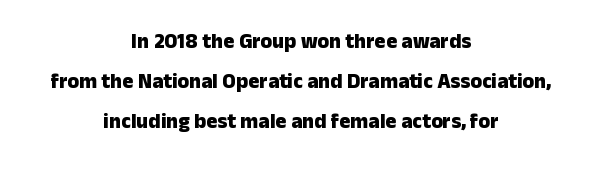
The image shows 21 px bold type, upright; set centered, loose line spacing (1.91x), normal letter spacing, not underlined.
